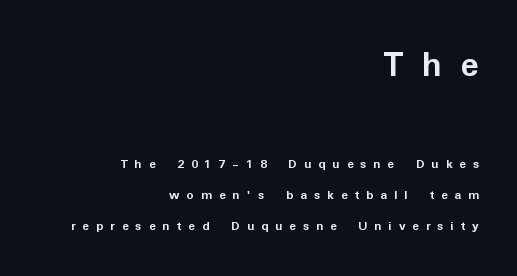
Right-aligned paragraph, ragged on the left. The lettering holds an erect, upright posture throughout. To sum up the face: it is a sans, with no serifs. The passage shown begins with its larger block and ends with its smaller one. This is heavy type, rendered in bold.
